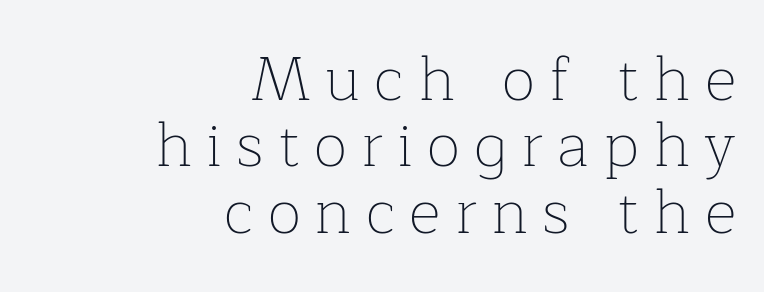
Q: Is the text bold? A: No.
Q: Is the text italic (slanted)? A: No, it is upright.
Q: Is the typeface a serif or a sans-serif typeface? A: Serif.
Q: Is the text underlined? A: No.
Q: How is the paragraph aligned? A: Right-aligned.
Q: Is the spacing between letters normal or unusually wide? A: Unusually wide.
Q: Is the spacing between lines tight, normal or loose? A: Tight.
Q: Width (condensed, normal, or wide)? A: Normal.
Q: Stroke contrast? A: Low.
Q: x-height? A: Medium.
Q: Monospaced? A: No.
